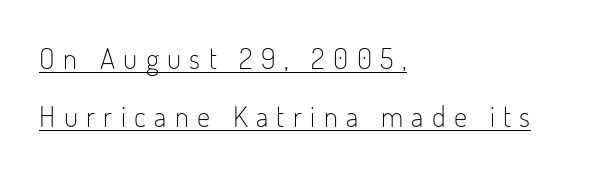
Q: Is the text bold? A: No.
Q: Is the text italic (slanted)? A: No, it is upright.
Q: Is the typeface a serif or a sans-serif typeface? A: Sans-serif.
Q: Is the text underlined? A: Yes.
Q: How is the paragraph aligned? A: Left-aligned.
Q: Is the spacing between letters normal or unusually wide? A: Unusually wide.
Q: Is the spacing between lines tight, normal or loose? A: Loose.
Q: Width (condensed, normal, or wide)? A: Condensed.
Q: Stroke contrast? A: Low.
Q: x-height? A: Small.
Q: Monospaced? A: No.
